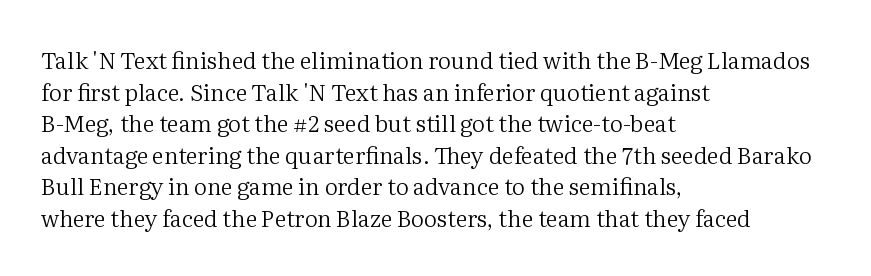
The strokes are not fattened; the text isn't bold. Beneath every word, the page is bare. Every row of glyphs begins at an identical x-position on the left. In terms of posture, this sample is upright.
